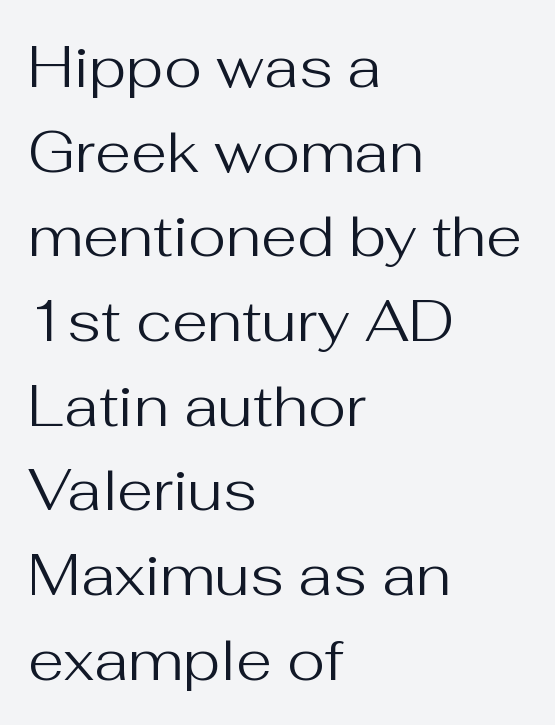
{"serif": "no", "italic": "no", "bold": "no", "weight": "regular", "width": "normal", "stroke_contrast": "medium", "x_height": "medium", "monospaced": "no", "underline": "no", "align": "left", "line_spacing": "normal", "line_spacing_ratio": 1.46, "letter_spacing": "normal", "letter_spacing_em": 0.0, "glyph_px": 58}
